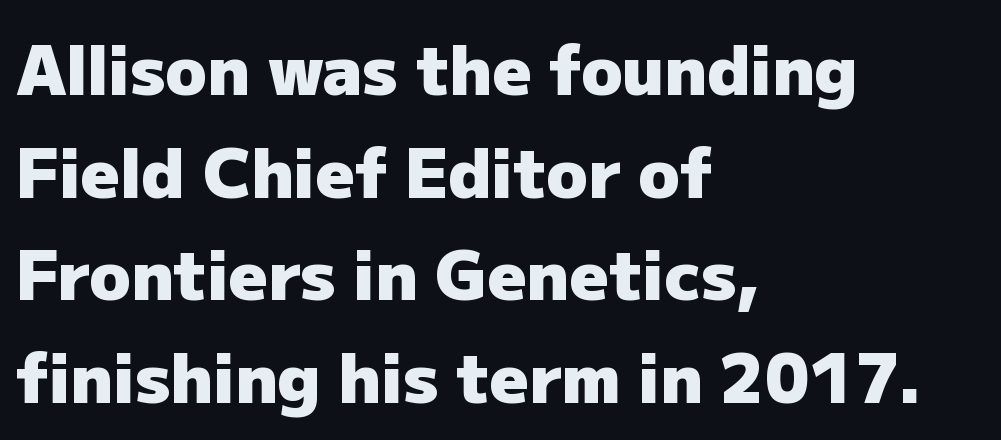
Q: Is the text bold? A: Yes.
Q: Is the text italic (slanted)? A: No, it is upright.
Q: Is the typeface a serif or a sans-serif typeface? A: Sans-serif.
Q: Is the text underlined? A: No.
Q: How is the paragraph aligned? A: Left-aligned.
Q: Is the spacing between letters normal or unusually wide? A: Normal.
Q: Is the spacing between lines tight, normal or loose? A: Normal.
Q: Width (condensed, normal, or wide)? A: Normal.
Q: Stroke contrast? A: Low.
Q: x-height? A: Medium.
Q: Monospaced? A: No.
